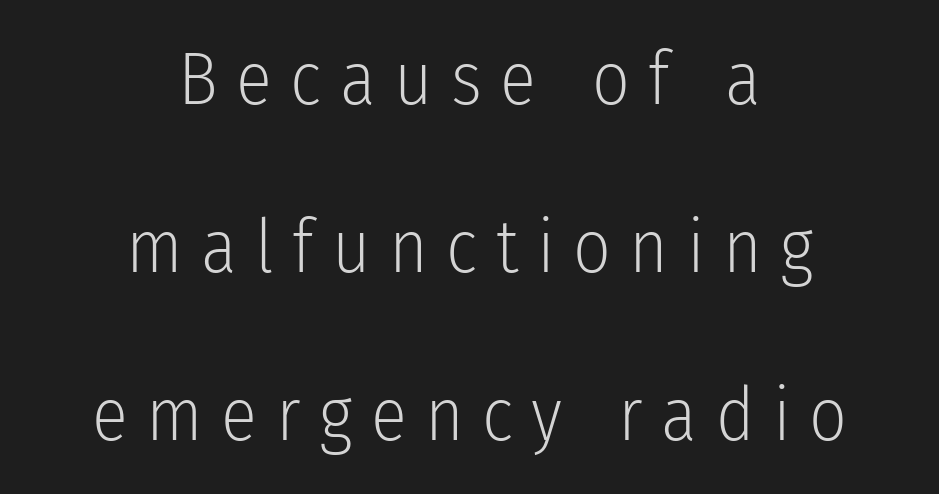
{"serif": "no", "italic": "no", "bold": "no", "weight": "light", "width": "condensed", "stroke_contrast": "low", "x_height": "medium", "monospaced": "no", "underline": "no", "align": "center", "line_spacing": "loose", "line_spacing_ratio": 2.27, "letter_spacing": "wide", "letter_spacing_em": 0.25, "glyph_px": 74}
